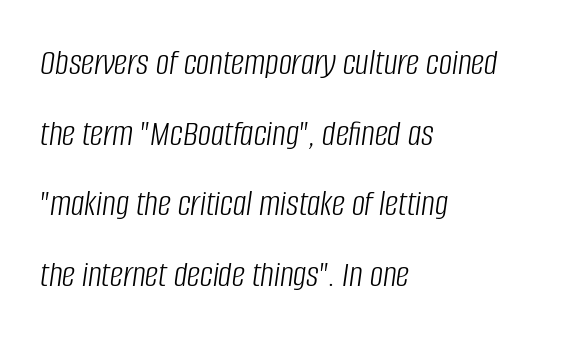
{"italic": "yes", "lean": "right", "slant_degrees": 8, "bold": "no", "weight": "light", "width": "condensed", "stroke_contrast": "low", "x_height": "large", "monospaced": "no", "underline": "no", "align": "left", "line_spacing": "loose", "line_spacing_ratio": 1.91, "letter_spacing": "normal", "letter_spacing_em": 0.0, "glyph_px": 37}
